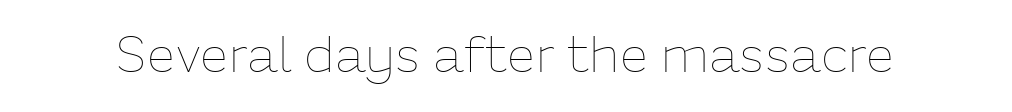
{"italic": "no", "bold": "no", "weight": "thin", "width": "normal", "stroke_contrast": "low", "x_height": "medium", "monospaced": "no", "underline": "no", "letter_spacing": "normal", "letter_spacing_em": 0.0, "glyph_px": 51}
